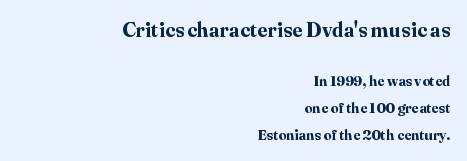
The specimen omits any rule beneath the text block's lines. Students, note that the glyphs here touch the page at normal intervals. Thick stems and heavy bowls — unmistakably bold. The letters stand straight up with perfectly vertical stems. Horizontally, the lines are justified to the trailing edge only.
